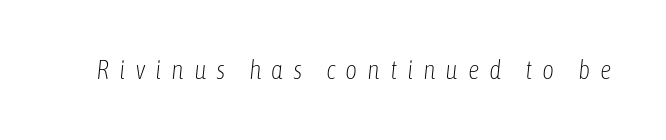
{"italic": "yes", "lean": "right", "slant_degrees": 6, "bold": "no", "underline": "no", "letter_spacing": "wide", "letter_spacing_em": 0.38, "glyph_px": 26}
